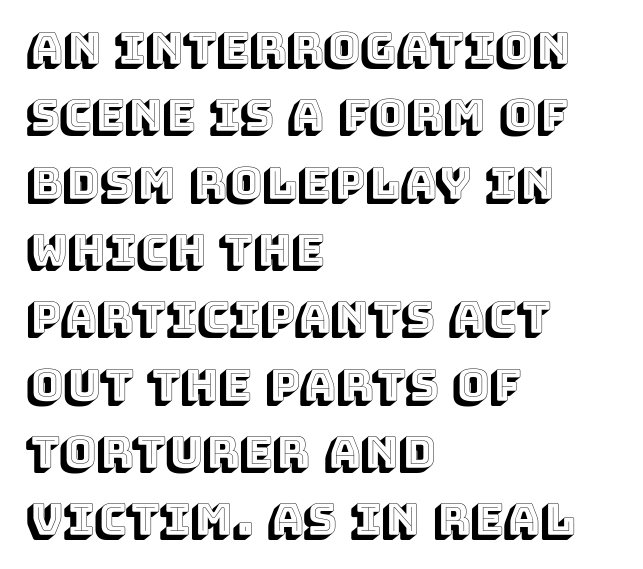
{"italic": "no", "width": "normal", "x_height": "large", "monospaced": "no", "underline": "no", "align": "left", "line_spacing": "normal", "line_spacing_ratio": 1.53, "letter_spacing": "normal", "letter_spacing_em": 0.0, "glyph_px": 44}
